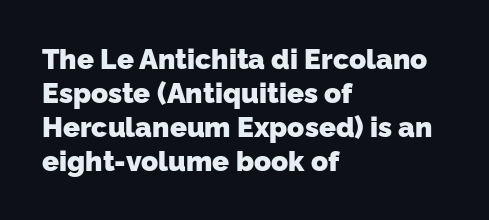
This rendering employs a face without finishing strokes, i.e., a sans-serif. The passage shown is emphatically bold. Observe the ordinary spacing: letters are neighbours, not strangers. Typeset ragged right — the left edge is the straight one.
